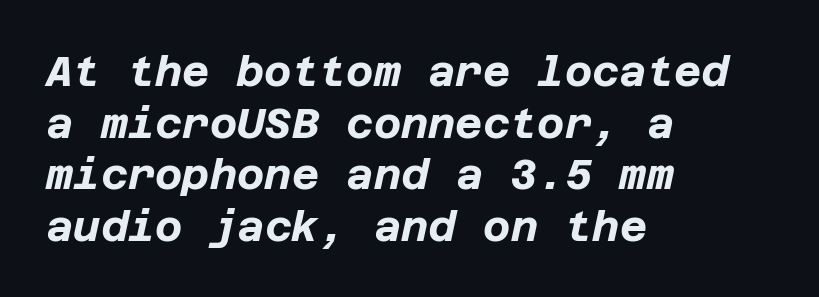
Reading down the block, your eye returns to a fixed left position each line. On the weight axis this lands at bold, roughly 700. The strip under each line holds only bare page. Honestly, the letter spacing is just normal — you wouldn't notice it. There's an unmistakable incline to the writing here.
